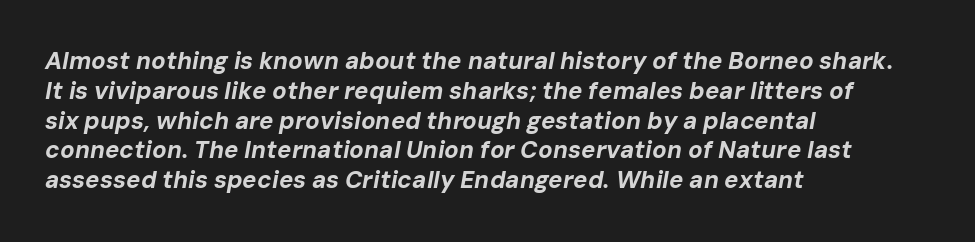
{"italic": "yes", "lean": "right", "slant_degrees": 10, "bold": "yes", "underline": "no", "align": "left", "line_spacing_ratio": 1.24, "letter_spacing": "normal", "letter_spacing_em": 0.0, "glyph_px": 24}
